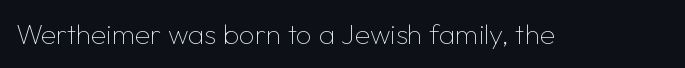
Type without underlining. No chunkiness to these letters — they're not bold. Posture: straight, roman, zero tilt. Compared with typical body copy, the letter spacing here is the same.
